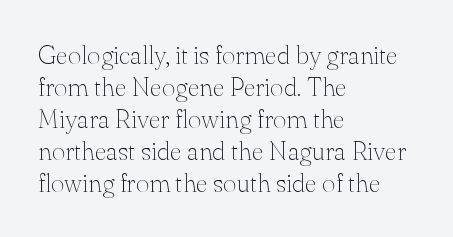
The passage shown is not underscored anywhere. Words appear dense and cohesive because spacing is normal. Alignment: flush left. Unlike italic type, these characters show no tilt at all.
